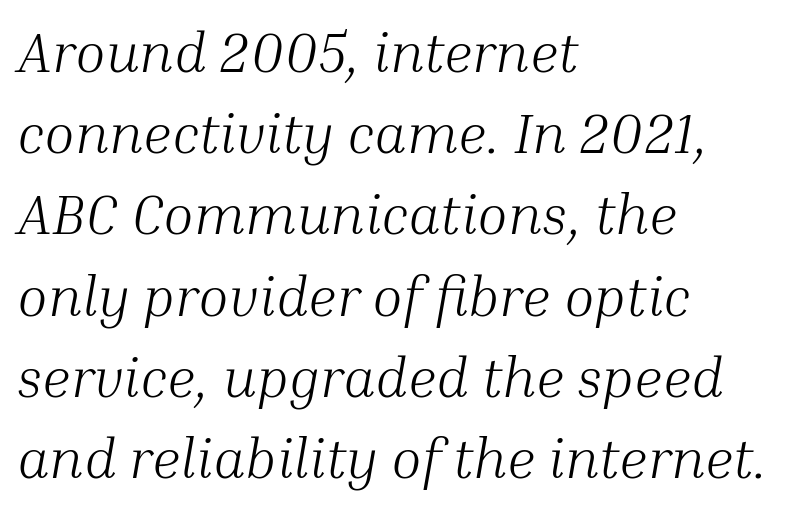
The image shows 56 px light serif type, italic (leaning right); set left-aligned, normal line spacing (1.45x), normal letter spacing, not underlined; medium stroke contrast and a medium x-height.
